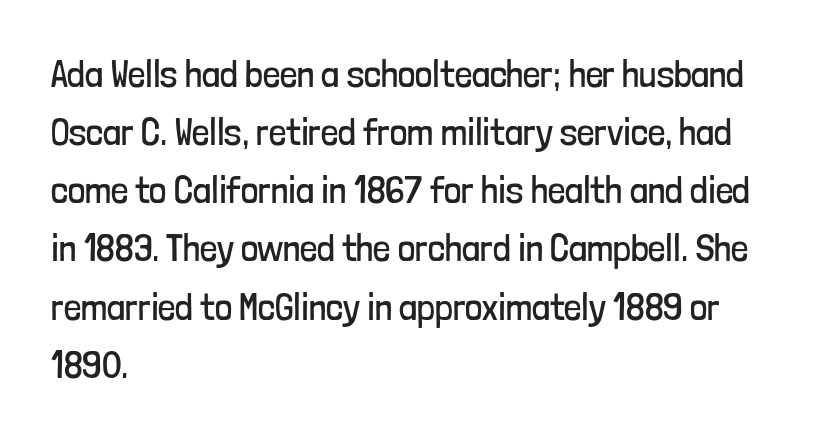
The font family rendered here belongs to the sans-serif group. Any mark beneath the type? The region is blank. The typesetter chose a ragged-right arrangement here. The passage shown is not bold in any degree. Does the lettering tilt? It doesn't — this is upright.
